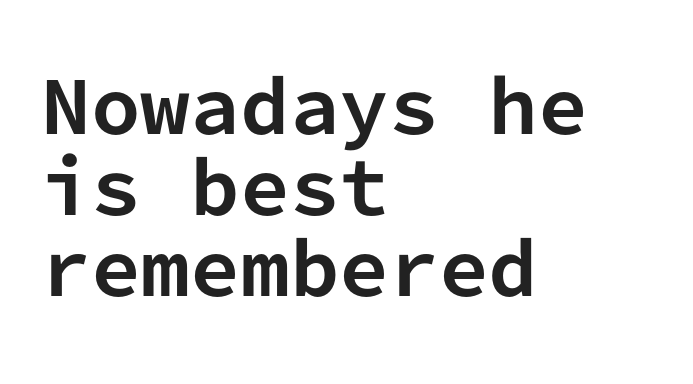
A clean baseline with only descenders dipping below it. Summary of weight: heavy, a full bold. Alignment: flush left. To sum up the face: it is a sans, with no serifs. In terms of posture, this sample is upright. Interline gaps are noticeably narrow in this sample.
